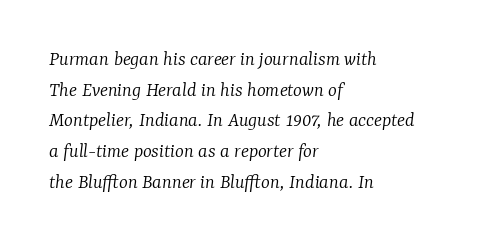
Q: Is the text bold? A: No.
Q: Is the text italic (slanted)? A: Yes, it leans right by about 7 degrees.
Q: Is the text underlined? A: No.
Q: How is the paragraph aligned? A: Left-aligned.
Q: Is the spacing between letters normal or unusually wide? A: Normal.
Q: Is the spacing between lines tight, normal or loose? A: Normal.
